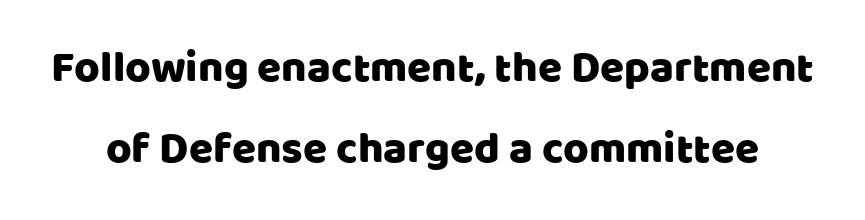
The image shows 44 px sans-serif type, upright; set line spacing 1.83x, normal letter spacing, not underlined; low stroke contrast and a large x-height.
